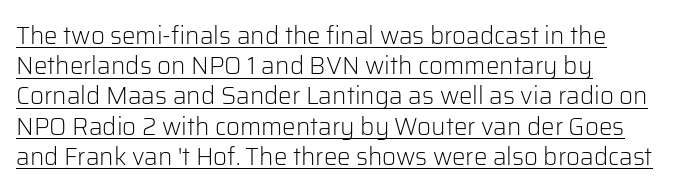
Q: Is the text bold? A: No.
Q: Is the text italic (slanted)? A: No, it is upright.
Q: Is the text underlined? A: Yes.
Q: How is the paragraph aligned? A: Left-aligned.
Q: Is the spacing between letters normal or unusually wide? A: Normal.
Q: Is the spacing between lines tight, normal or loose? A: Normal.
